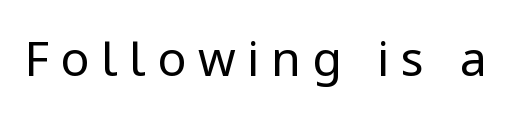
The image shows 48 px regular-weight sans-serif type, upright; set unusually wide letter spacing (+0.24 em), not underlined; low stroke contrast and a medium x-height.
